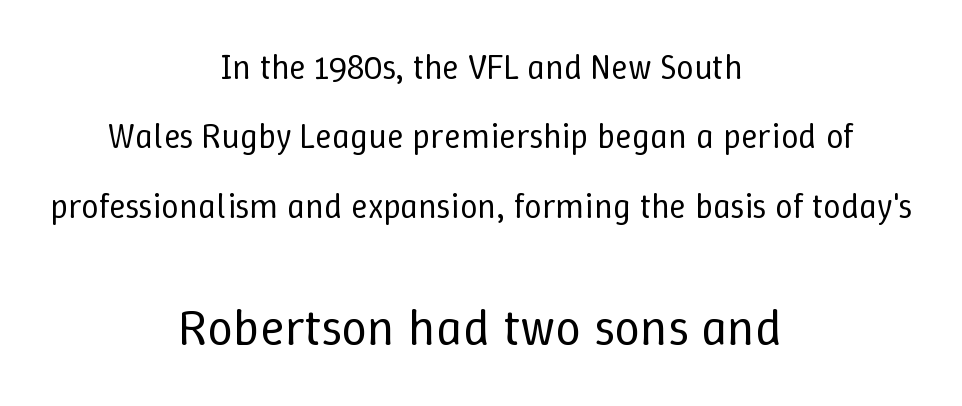
The image shows 52 px regular-weight type, upright; set centered, loose line spacing (1.98x), normal letter spacing, not underlined; the second (bottom) block is 1.49x larger; low stroke contrast and a medium x-height.
